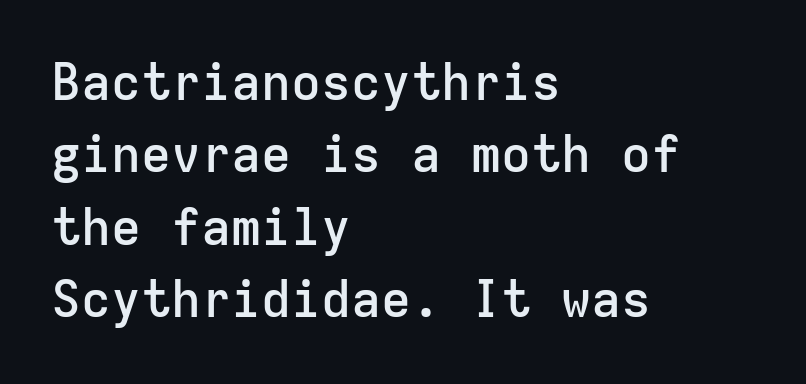
{"serif": "no", "italic": "no", "bold": "semi", "weight": "semibold", "width": "normal", "stroke_contrast": "low", "x_height": "medium", "monospaced": "yes", "underline": "no", "align": "left", "line_spacing": "normal", "line_spacing_ratio": 1.45, "letter_spacing": "normal", "letter_spacing_em": 0.0, "glyph_px": 50}
